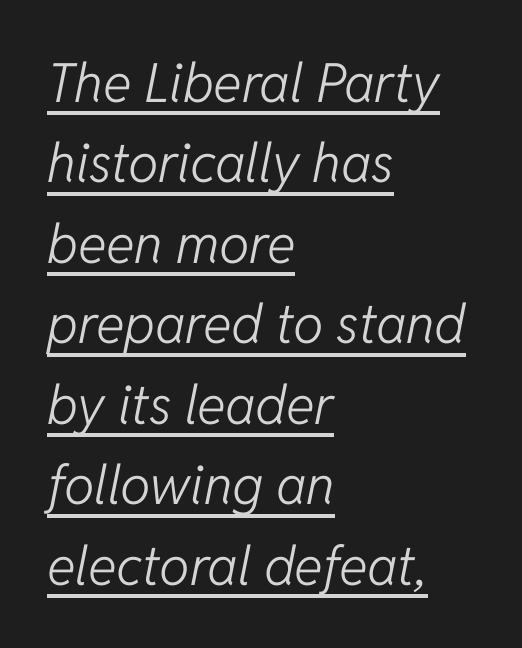
{"italic": "yes", "lean": "right", "slant_degrees": 11, "bold": "no", "weight": "light", "width": "normal", "stroke_contrast": "low", "x_height": "medium", "monospaced": "no", "underline": "yes", "align": "left", "line_spacing": "normal", "line_spacing_ratio": 1.49, "letter_spacing": "normal", "letter_spacing_em": 0.0, "glyph_px": 54}
